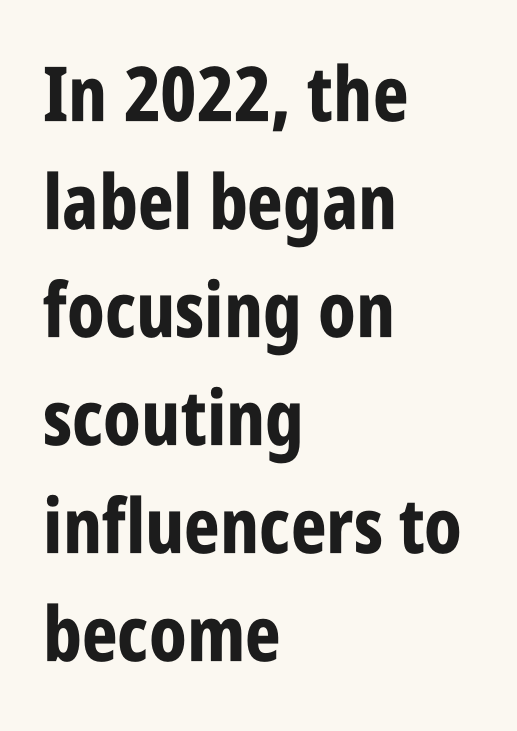
{"serif": "no", "italic": "no", "bold": "yes", "weight": "bold", "width": "condensed", "stroke_contrast": "low", "x_height": "large", "monospaced": "no", "underline": "no", "align": "left", "line_spacing": "normal", "line_spacing_ratio": 1.42, "letter_spacing": "normal", "letter_spacing_em": 0.0, "glyph_px": 76}
